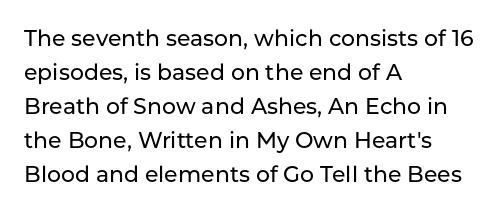
{"italic": "no", "underline": "no", "align": "left", "line_spacing": "normal", "line_spacing_ratio": 1.54, "letter_spacing": "normal", "letter_spacing_em": 0.0, "glyph_px": 22}
